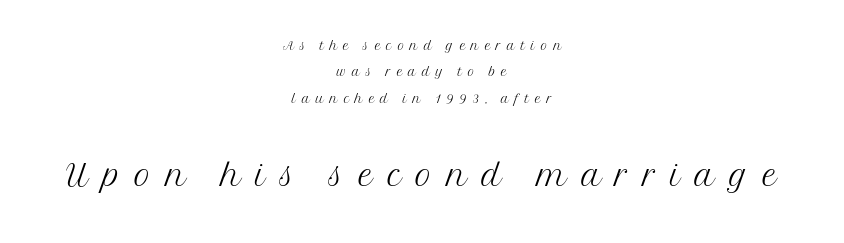
{"serif": "yes", "bold": "no", "weight": "light", "width": "normal", "stroke_contrast": "medium", "x_height": "medium", "monospaced": "no", "underline": "no", "align": "center", "line_spacing": "normal", "line_spacing_ratio": 1.47, "letter_spacing": "wide", "letter_spacing_em": 0.32, "larger_block": "second", "size_ratio": 2.5, "glyph_px": 45}
